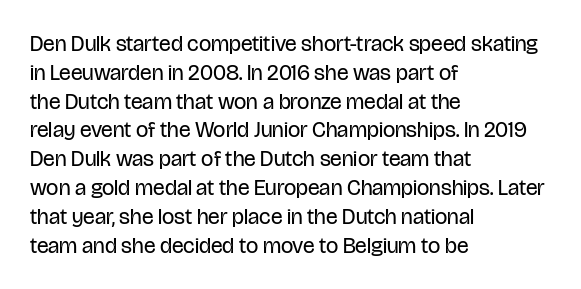
The image shows 22 px text type, upright; set left-aligned, normal line spacing (1.31x), normal letter spacing, not underlined.
